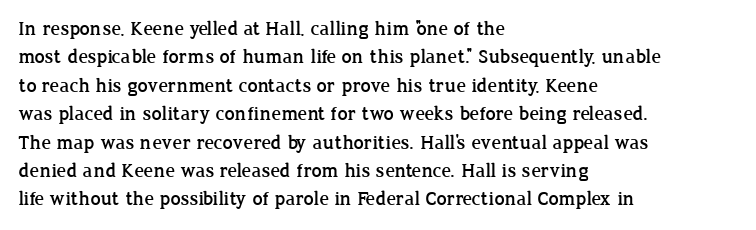
Reading down the block, your eye returns to a fixed left position each line. What stands out about the letter spacing? Nothing — it is the standard amount. The specimen reads as upright at a glance. The designer left line spacing at the default.
